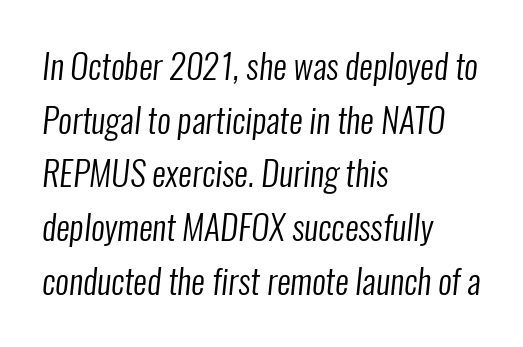
The image shows 34 px regular-weight, condensed sans-serif type; set left-aligned, normal line spacing (1.58x), normal letter spacing, not underlined; low stroke contrast and a medium x-height.
